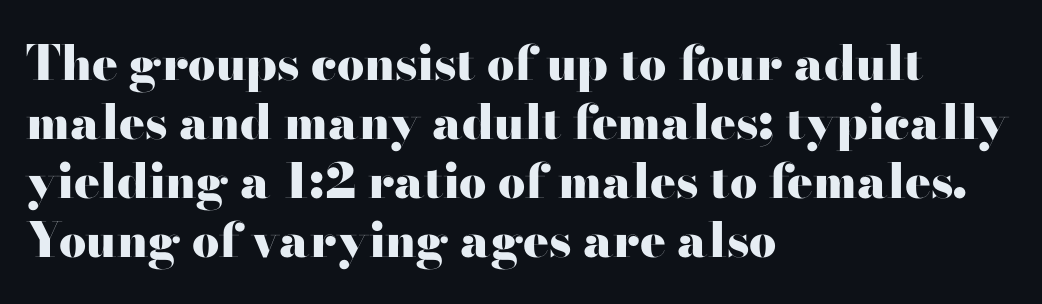
Small tapered or slab feet sit at the stroke ends, so this counts as serif. Typographic density is high because the face is bold. The gap between lines stays unmarked. When letters stand straight like this, we call the style roman or upright. The passage shown has conventional tracking throughout. Does the copy run flush right? No — it runs flush left.
